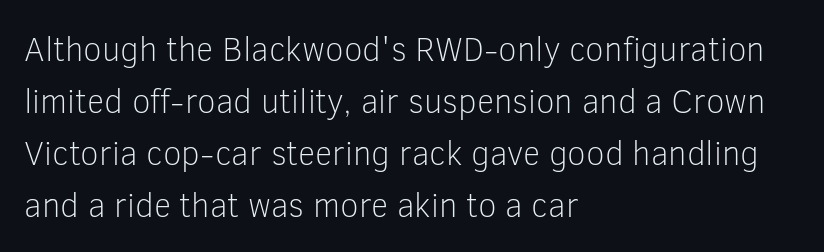
Quick note: not italic, upright. This rendering leaves character spacing at its baseline value. Successive baselines arrive at the customary interval. The typeface has the unassuming heft of standard copy or less. In CSS terms this would be text-align: left. The face used here is proportionally spaced, like ordinary book or web type.
